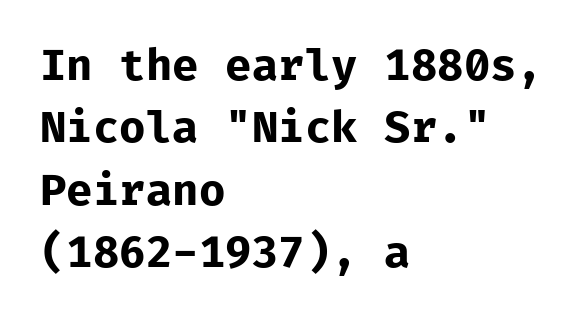
{"serif": "no", "italic": "no", "bold": "yes", "weight": "bold", "width": "normal", "stroke_contrast": "low", "x_height": "medium", "underline": "no", "align": "left", "line_spacing": "normal", "line_spacing_ratio": 1.45, "letter_spacing": "normal", "letter_spacing_em": 0.0, "glyph_px": 43}
